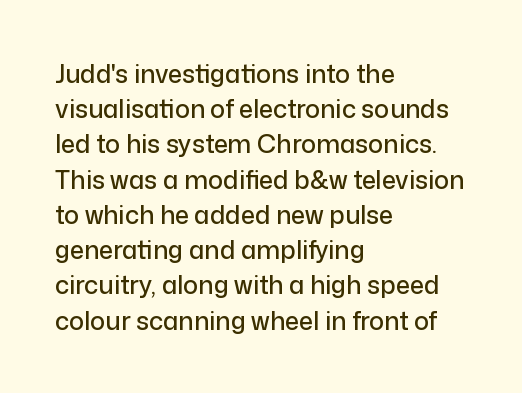
The image shows 25 px text type, upright; set left-aligned, normal line spacing (1.41x), normal letter spacing, not underlined.
